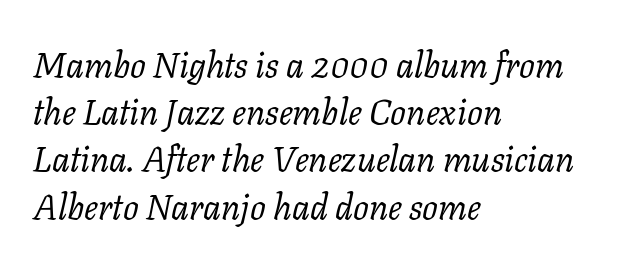
Q: Is the text bold? A: No.
Q: Is the text italic (slanted)? A: Yes, it leans right by about 11 degrees.
Q: Is the typeface a serif or a sans-serif typeface? A: Serif.
Q: Is the text underlined? A: No.
Q: How is the paragraph aligned? A: Left-aligned.
Q: Is the spacing between letters normal or unusually wide? A: Normal.
Q: Is the spacing between lines tight, normal or loose? A: Normal.
Q: Width (condensed, normal, or wide)? A: Normal.
Q: Stroke contrast? A: Low.
Q: x-height? A: Medium.
Q: Monospaced? A: No.
